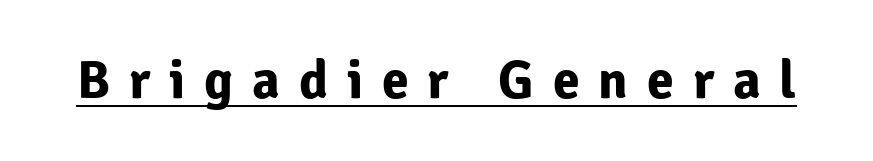
{"serif": "no", "italic": "no", "bold": "yes", "weight": "bold", "width": "normal", "stroke_contrast": "low", "x_height": "medium", "monospaced": "no", "underline": "yes", "letter_spacing": "wide", "letter_spacing_em": 0.35, "glyph_px": 54}
